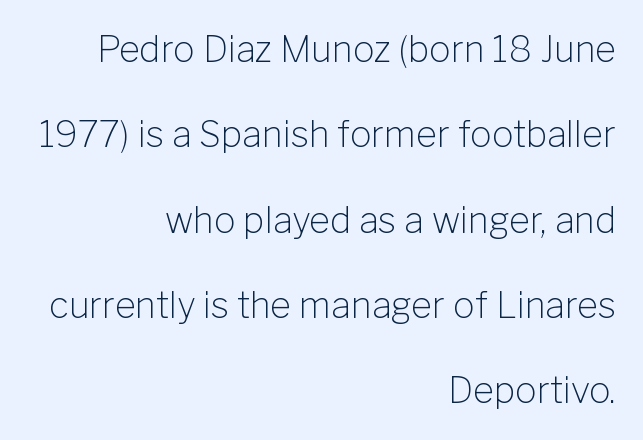
{"serif": "no", "italic": "no", "bold": "no", "weight": "light", "width": "normal", "stroke_contrast": "low", "x_height": "medium", "monospaced": "no", "underline": "no", "align": "right", "line_spacing": "loose", "line_spacing_ratio": 2.37, "letter_spacing": "normal", "letter_spacing_em": 0.0, "glyph_px": 36}
